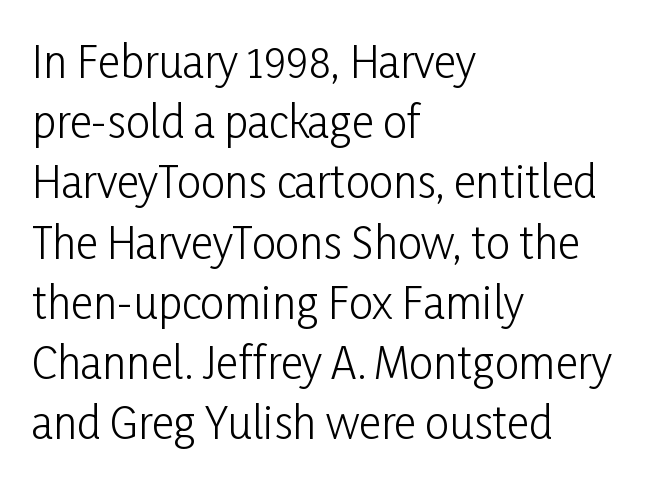
Q: Is the text bold? A: No.
Q: Is the text italic (slanted)? A: No, it is upright.
Q: Is the typeface a serif or a sans-serif typeface? A: Sans-serif.
Q: Is the text underlined? A: No.
Q: How is the paragraph aligned? A: Left-aligned.
Q: Is the spacing between letters normal or unusually wide? A: Normal.
Q: Is the spacing between lines tight, normal or loose? A: Normal.
Q: Width (condensed, normal, or wide)? A: Condensed.
Q: Stroke contrast? A: Low.
Q: x-height? A: Medium.
Q: Monospaced? A: No.
